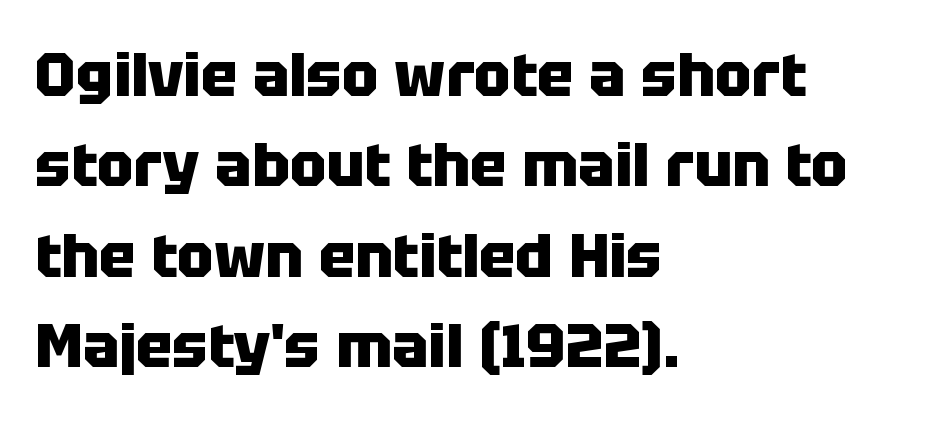
{"serif": "no", "italic": "no", "bold": "yes", "weight": "heavy", "width": "normal", "stroke_contrast": "low", "x_height": "large", "monospaced": "no", "underline": "no", "align": "left", "line_spacing": "normal", "line_spacing_ratio": 1.48, "letter_spacing": "normal", "letter_spacing_em": 0.0, "glyph_px": 61}
